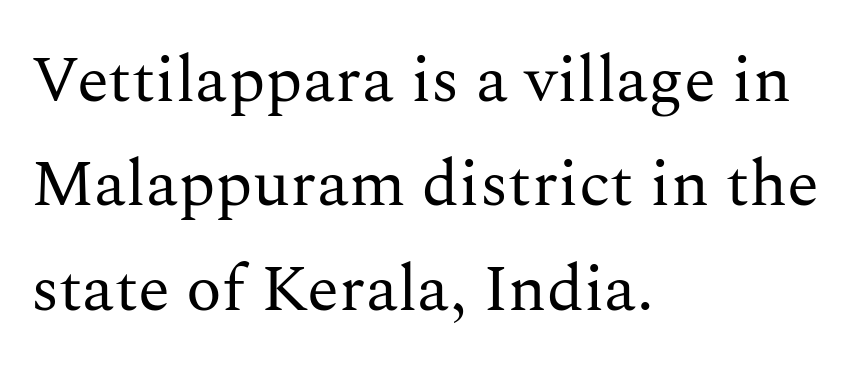
The image shows 66 px regular-weight serif type, upright; set left-aligned, normal line spacing (1.58x), normal letter spacing, not underlined; medium stroke contrast and a medium x-height.
